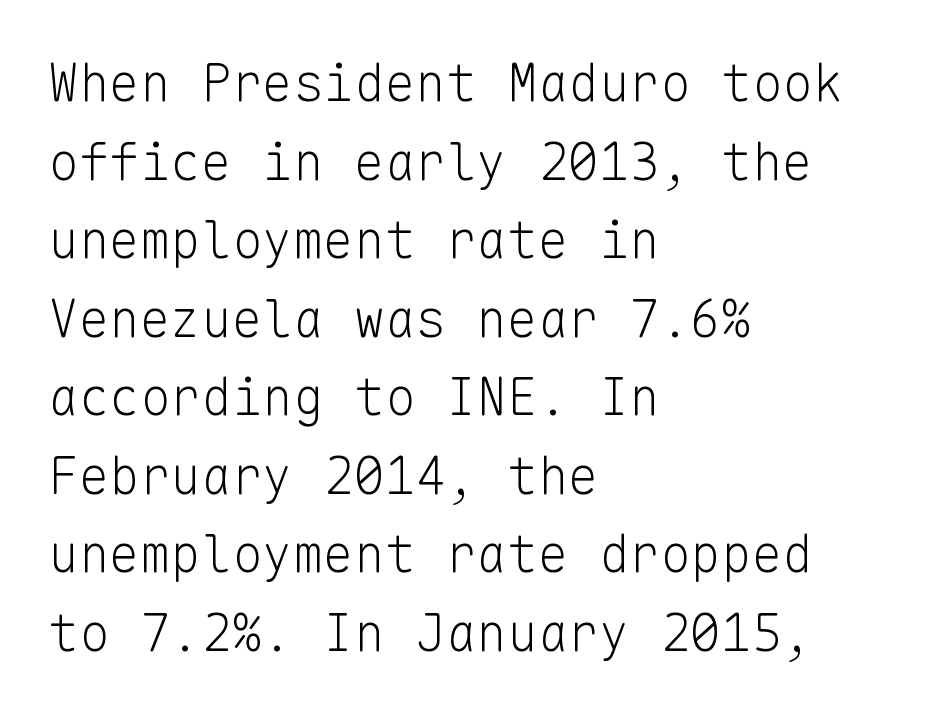
Notice how the stems are strictly vertical — no italics here. Examine the stroke ends and you'll find no serifs. The text block is weighted toward the left margin, trailing off unevenly rightward. Letters have the restrained weight of plain body copy at most.
